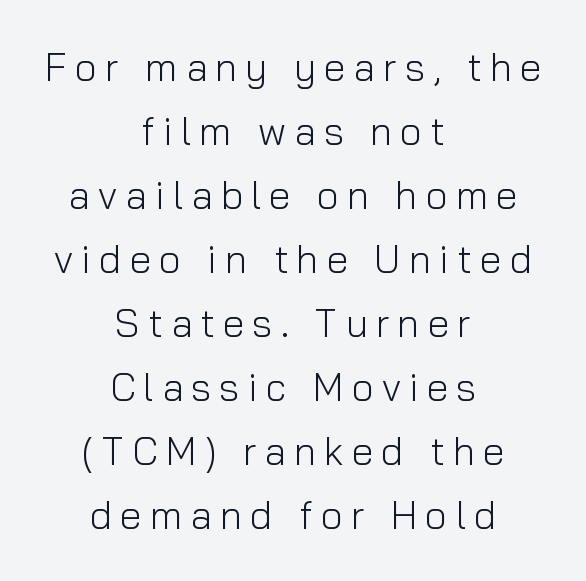
This rendering employs a face without finishing strokes, i.e., a sans-serif. This rendering features lettering with no underline. The face used here is rendered with a markedly widened letterfit. Baseline-to-baseline distance is the conventional proportion of letter height. Heaviness? Minimal to ordinary, like unemphasized prose. The lines in this sample share a center point and differ in where they start and stop.
